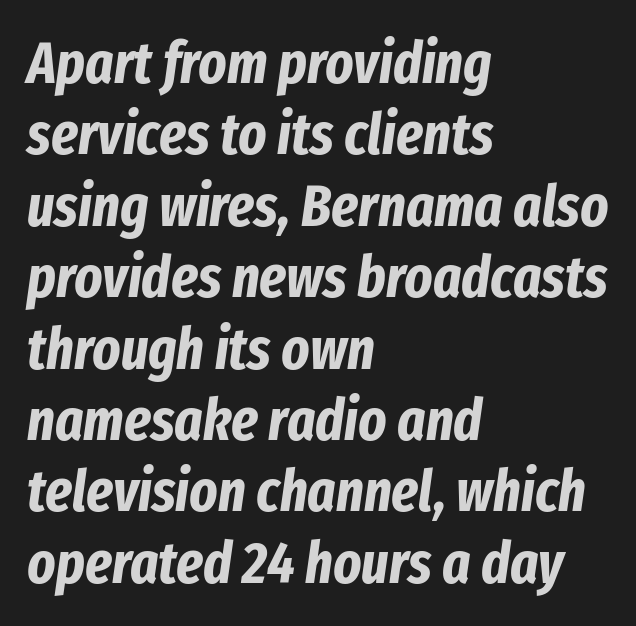
In terms of posture, this sample is oblique. Any mark beneath the type? The region is blank. Notice how thick the strokes are: this is what a full bold looks like. Looks like regular typesetting: each glyph gets only the width it needs. Reading down the block, your eye returns to a fixed left position each line. The passage shown has conventional tracking throughout.
